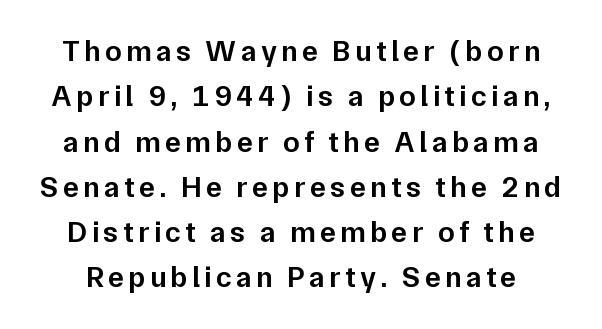
{"serif": "no", "italic": "no", "bold": "semi", "weight": "semibold", "width": "normal", "stroke_contrast": "low", "x_height": "medium", "monospaced": "no", "underline": "no", "line_spacing": "normal", "line_spacing_ratio": 1.51, "glyph_px": 30}
